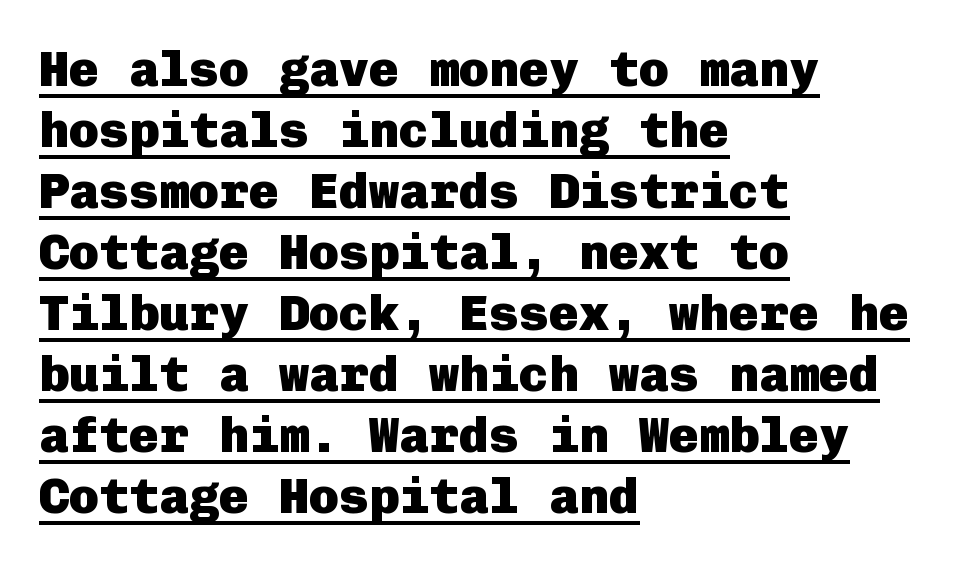
Reading down the block, your eye returns to a fixed left position each line. The passage shown is typeset with a sans-serif family. Every character sits straight up, as roman type does. The specimen includes a rule beneath the text block's lines.
